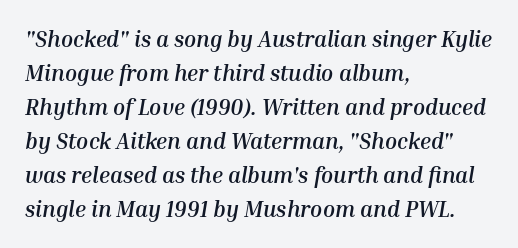
The typography opts for an oblique posture over an upright one. Observe the ordinary spacing: letters are neighbours, not strangers. A student would call this left alignment; a typographer would say flush left, rag right. These lines sit exactly where default settings would place them. The strokes are fattened all the way to bold.
